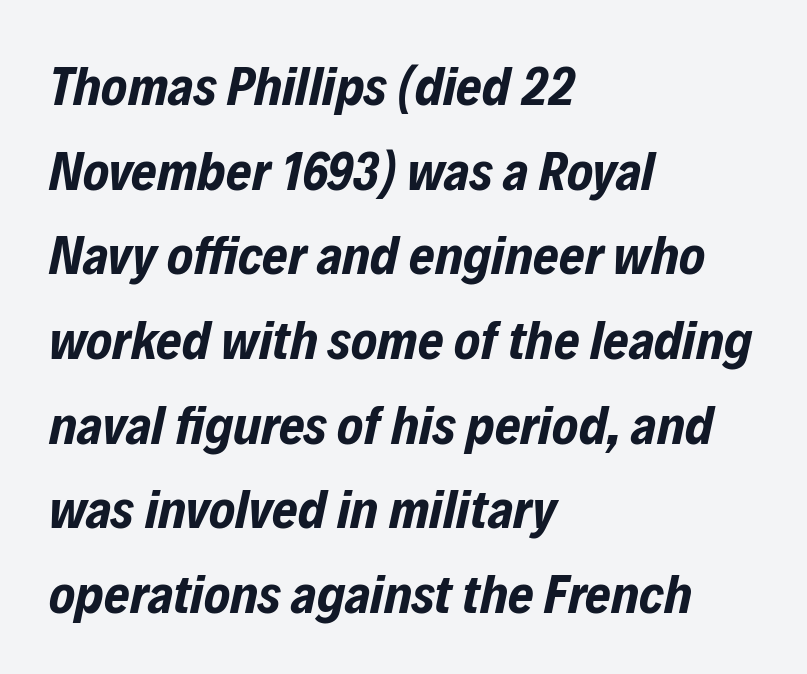
{"italic": "yes", "lean": "right", "slant_degrees": 12, "bold": "yes", "weight": "bold", "width": "condensed", "stroke_contrast": "low", "x_height": "medium", "monospaced": "no", "underline": "no", "align": "left", "line_spacing": "normal", "line_spacing_ratio": 1.54, "letter_spacing": "normal", "letter_spacing_em": 0.0, "glyph_px": 55}
